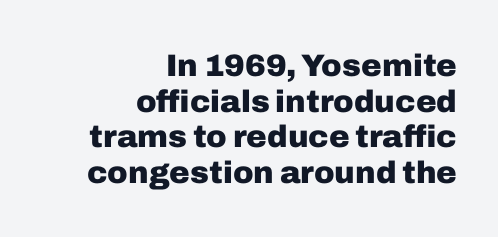
The image shows 31 px heavy sans-serif type, upright; set right-aligned, tight line spacing (1.15x), normal letter spacing, not underlined; low stroke contrast and a medium x-height.
